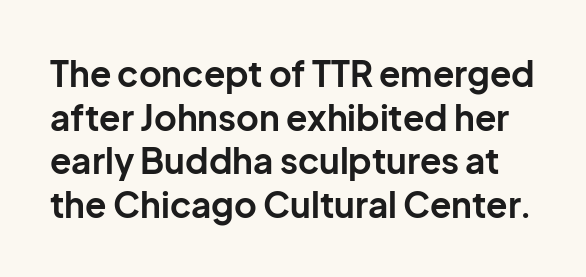
The image shows 35 px bold sans-serif type, upright; set normal line spacing (1.25x), normal letter spacing, not underlined; low stroke contrast and a medium x-height.
